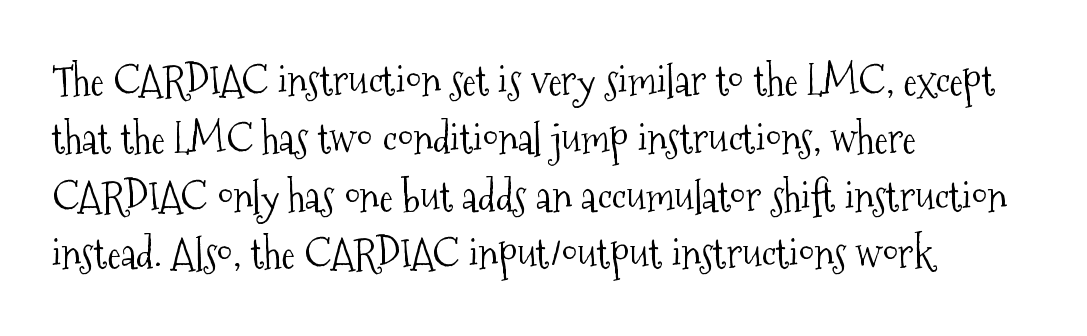
Q: Is the text bold? A: No.
Q: Is the text italic (slanted)? A: No, it is upright.
Q: Is the typeface a serif or a sans-serif typeface? A: Serif.
Q: Is the text underlined? A: No.
Q: How is the paragraph aligned? A: Left-aligned.
Q: Is the spacing between letters normal or unusually wide? A: Normal.
Q: Is the spacing between lines tight, normal or loose? A: Normal.
Q: Width (condensed, normal, or wide)? A: Condensed.
Q: Stroke contrast? A: Medium.
Q: x-height? A: Medium.
Q: Monospaced? A: No.
